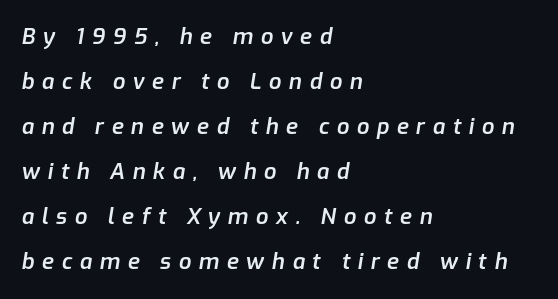
The image shows 22 px text type, italic (leaning right); set left-aligned, loose line spacing (2.05x), unusually wide letter spacing (+0.34 em), not underlined.
